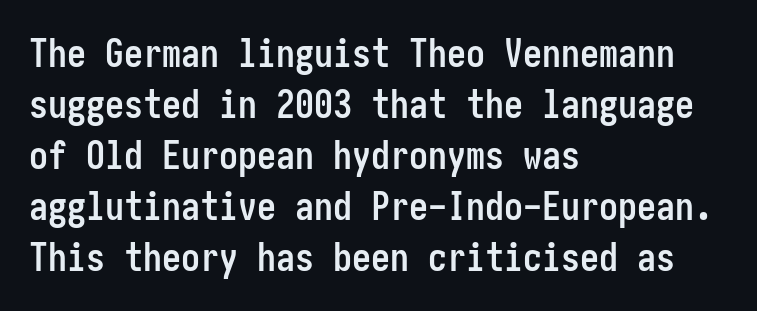
The image shows 38 px semibold, condensed sans-serif type, upright; set left-aligned, normal line spacing (1.34x), normal letter spacing, not underlined; low stroke contrast and a medium x-height.
